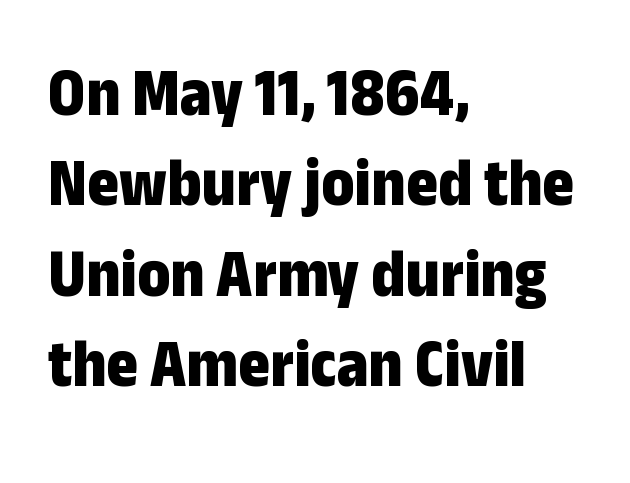
Nope, no serifs anywhere on these letters. Descender tails drop into unmarked territory. Default kerning and tracking; the words read as compact shapes. Caption: bold face, heavy strokes.
